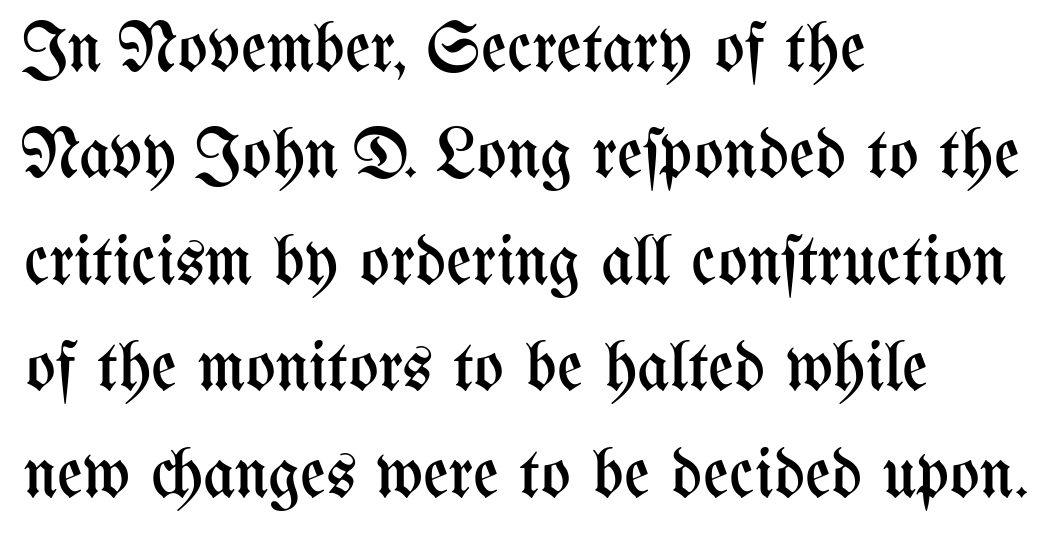
Leading matches the norm, producing a regular column. Spacing verdict: proportional, widths tailored to each character. The passage shown has conventional tracking throughout. Clear beneath every line of the passage. The paragraph has a hard left edge and a soft right edge. Notice how the stems are strictly vertical — no italics here.
